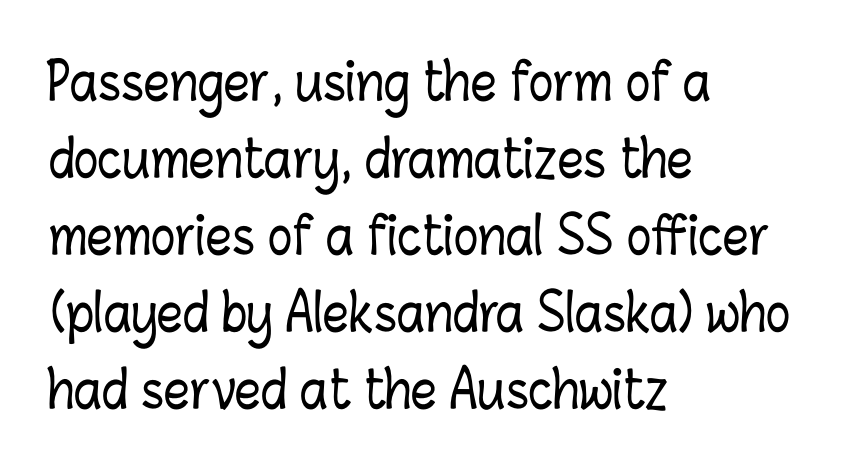
{"italic": "no", "width": "condensed", "stroke_contrast": "low", "x_height": "medium", "monospaced": "no", "underline": "no", "align": "left", "line_spacing": "normal", "line_spacing_ratio": 1.51, "letter_spacing": "normal", "letter_spacing_em": 0.0, "glyph_px": 51}
